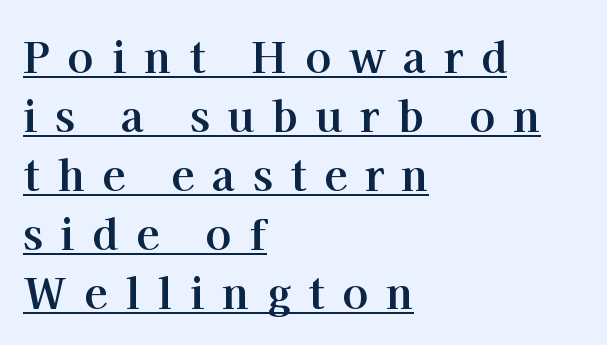
Notice how the stems are strictly vertical — no italics here. Notice how descenders clear the ascenders below comfortably — that's standard leading. The letters advance in unequal steps, a hallmark of proportional type. To sum up the face: it has serifs. The letters are spread apart with noticeably loose tracking.
